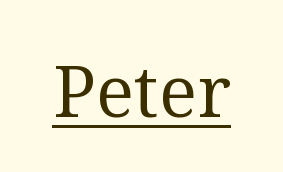
Q: Is the text bold? A: No.
Q: Is the text italic (slanted)? A: No, it is upright.
Q: Is the typeface a serif or a sans-serif typeface? A: Serif.
Q: Is the text underlined? A: Yes.
Q: Is the spacing between letters normal or unusually wide? A: Normal.
Q: Width (condensed, normal, or wide)? A: Normal.
Q: Stroke contrast? A: Medium.
Q: x-height? A: Medium.
Q: Monospaced? A: No.
